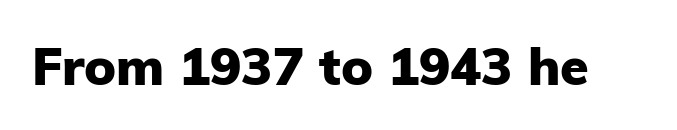
Q: Is the text bold? A: Yes.
Q: Is the text italic (slanted)? A: No, it is upright.
Q: Is the typeface a serif or a sans-serif typeface? A: Sans-serif.
Q: Is the text underlined? A: No.
Q: Is the spacing between letters normal or unusually wide? A: Normal.
Q: Width (condensed, normal, or wide)? A: Normal.
Q: Stroke contrast? A: Low.
Q: x-height? A: Medium.
Q: Monospaced? A: No.
